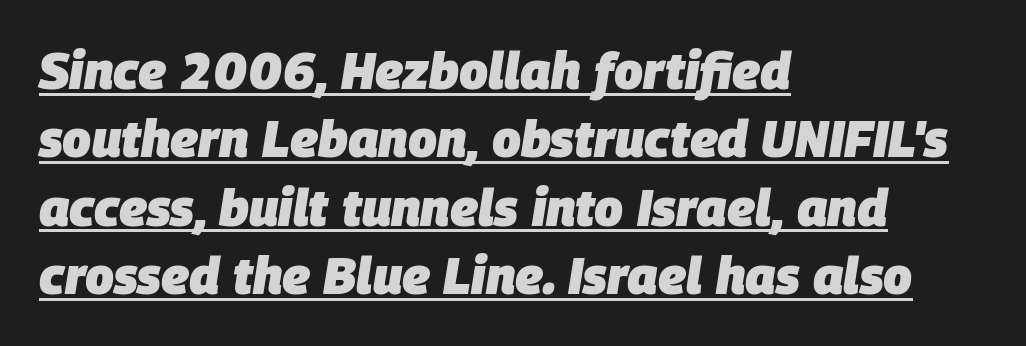
{"italic": "yes", "lean": "right", "slant_degrees": 9, "bold": "yes", "weight": "heavy", "width": "normal", "stroke_contrast": "low", "x_height": "large", "monospaced": "no", "underline": "yes", "align": "left", "line_spacing": "normal", "line_spacing_ratio": 1.34, "letter_spacing": "normal", "letter_spacing_em": 0.0, "glyph_px": 51}
